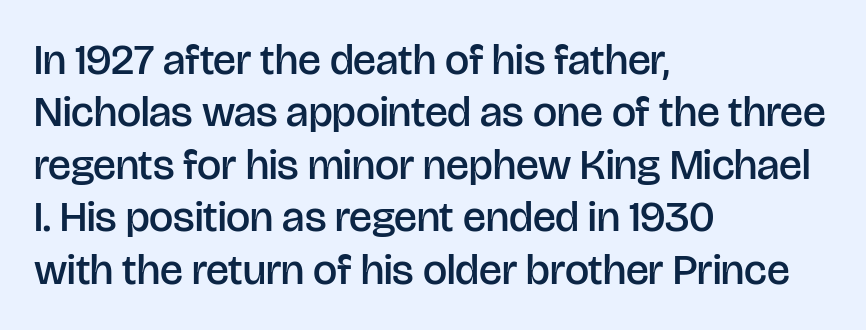
The compositor pushed each line to the left boundary. A typesetter would call this zero additional tracking. The font is running at a semibold setting, under full bold. Do the characters align in a grid? No, the font is proportional. Nope, no serifs anywhere on these letters. Has an underline been added? It has not.
